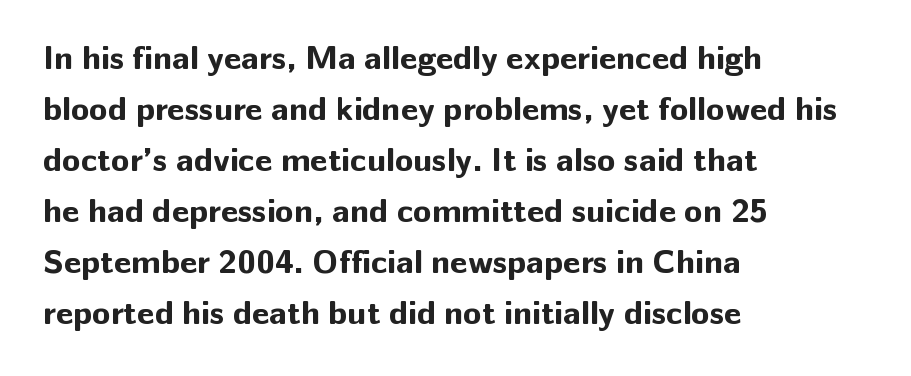
Q: Is the text bold? A: Yes.
Q: Is the text italic (slanted)? A: No, it is upright.
Q: Is the typeface a serif or a sans-serif typeface? A: Sans-serif.
Q: Is the text underlined? A: No.
Q: How is the paragraph aligned? A: Left-aligned.
Q: Is the spacing between letters normal or unusually wide? A: Normal.
Q: Is the spacing between lines tight, normal or loose? A: Normal.
Q: Width (condensed, normal, or wide)? A: Normal.
Q: Stroke contrast? A: Low.
Q: x-height? A: Medium.
Q: Monospaced? A: No.
